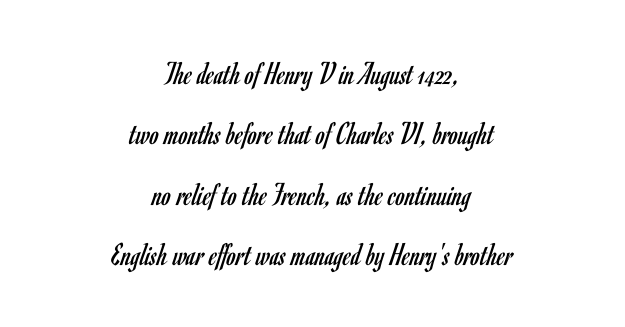
The image shows 33 px regular-weight, condensed sans-serif type; set centered, line spacing 1.83x, normal letter spacing, not underlined; low stroke contrast and a small x-height.
